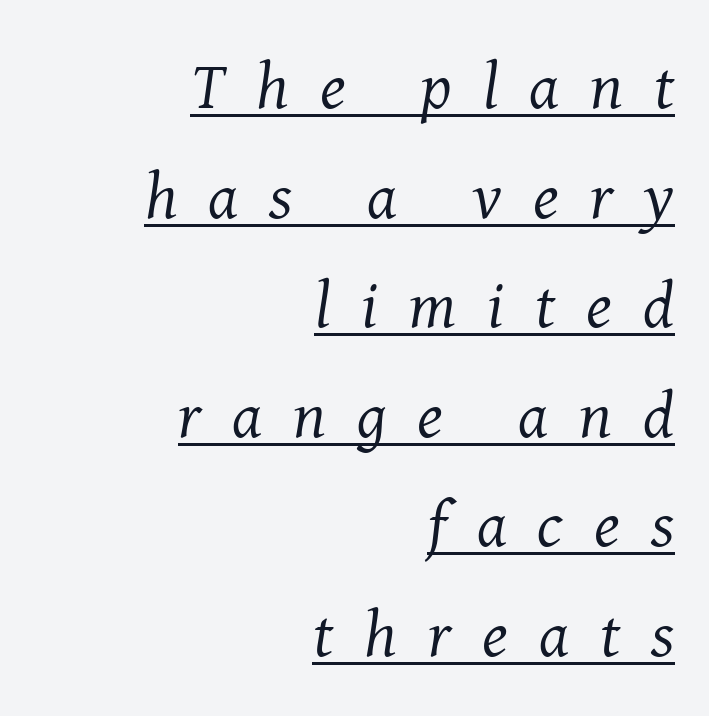
{"serif": "yes", "italic": "yes", "lean": "right", "slant_degrees": 8, "bold": "no", "weight": "regular", "width": "normal", "stroke_contrast": "medium", "x_height": "medium", "monospaced": "no", "underline": "yes", "align": "right", "line_spacing": "normal", "line_spacing_ratio": 1.66, "letter_spacing": "wide", "letter_spacing_em": 0.47, "glyph_px": 66}
